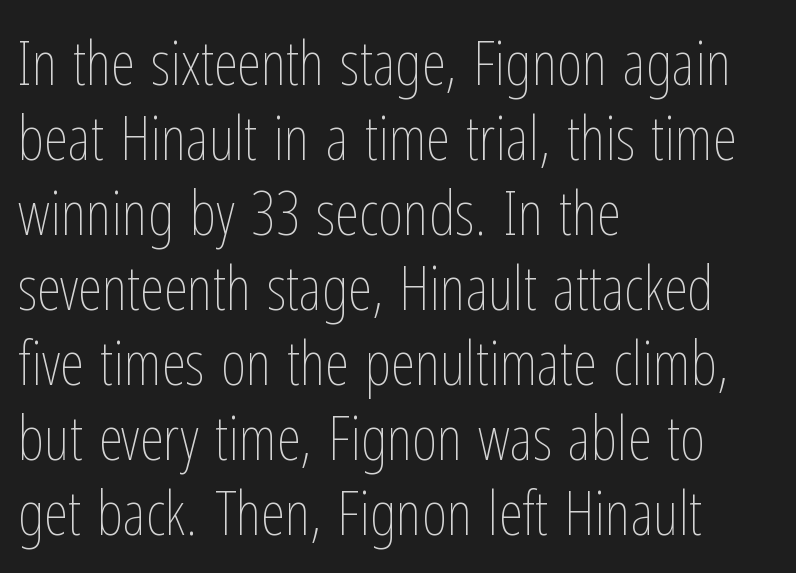
The image shows 62 px thin, condensed type, upright; set left-aligned, line spacing 1.21x, normal letter spacing, not underlined; low stroke contrast and a medium x-height.
